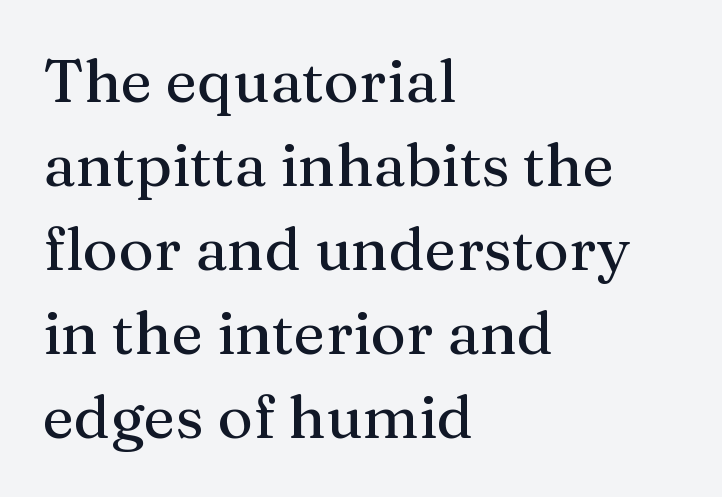
Q: Is the text italic (slanted)? A: No, it is upright.
Q: Is the typeface a serif or a sans-serif typeface? A: Serif.
Q: Is the text underlined? A: No.
Q: How is the paragraph aligned? A: Left-aligned.
Q: Is the spacing between letters normal or unusually wide? A: Normal.
Q: Is the spacing between lines tight, normal or loose? A: Normal.
Q: Width (condensed, normal, or wide)? A: Normal.
Q: Stroke contrast? A: Medium.
Q: x-height? A: Medium.
Q: Monospaced? A: No.
